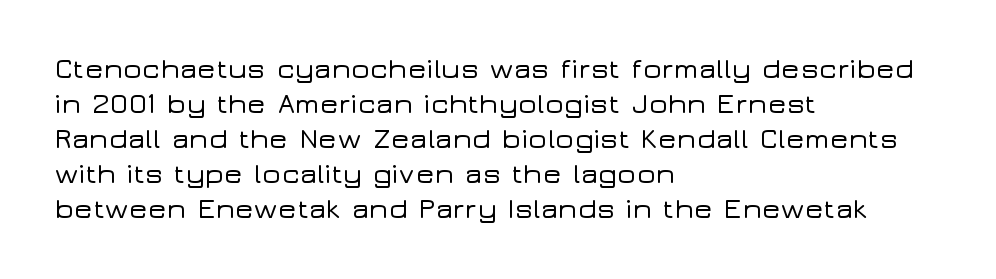
The image shows 28 px wide sans-serif type, upright; set left-aligned, normal line spacing (1.25x), normal letter spacing, not underlined; low stroke contrast and a medium x-height.
